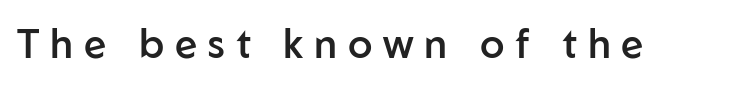
Anything drawn beneath the words? Only blank space. Nope, no serifs anywhere on these letters. Do the characters align in a grid? No, the font is proportional. Characters remain perfectly vertical along every line. This is the in-between weight designers call semibold or demi.
